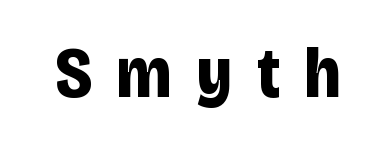
{"serif": "no", "italic": "no", "bold": "yes", "weight": "bold", "width": "condensed", "stroke_contrast": "low", "x_height": "large", "monospaced": "no", "underline": "no", "letter_spacing": "wide", "letter_spacing_em": 0.35, "glyph_px": 71}
